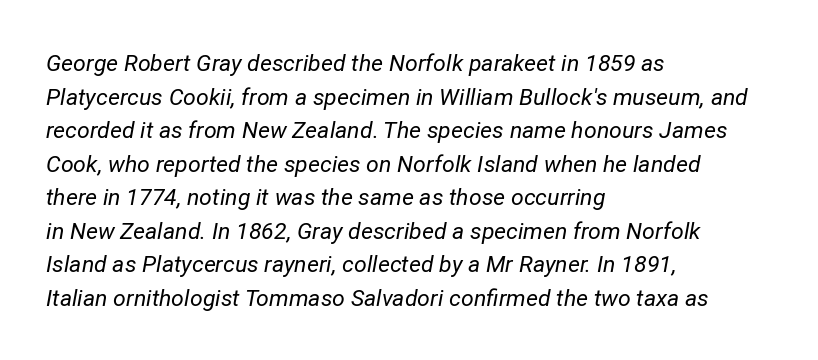
{"italic": "yes", "lean": "right", "slant_degrees": 12, "bold": "no", "underline": "no", "align": "left", "line_spacing": "normal", "line_spacing_ratio": 1.46, "letter_spacing": "normal", "letter_spacing_em": 0.0, "glyph_px": 23}
